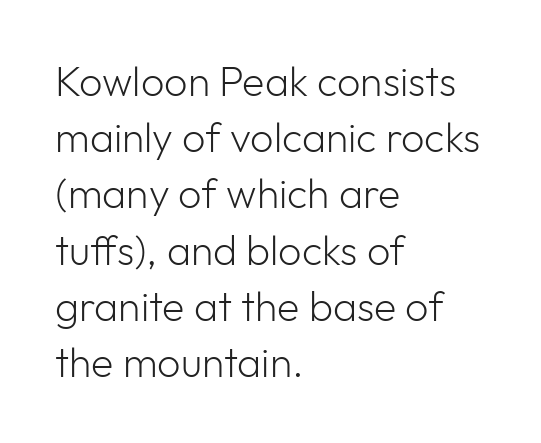
Q: Is the text bold? A: No.
Q: Is the text italic (slanted)? A: No, it is upright.
Q: Is the typeface a serif or a sans-serif typeface? A: Sans-serif.
Q: Is the text underlined? A: No.
Q: How is the paragraph aligned? A: Left-aligned.
Q: Is the spacing between letters normal or unusually wide? A: Normal.
Q: Is the spacing between lines tight, normal or loose? A: Normal.
Q: Width (condensed, normal, or wide)? A: Normal.
Q: Stroke contrast? A: Low.
Q: x-height? A: Medium.
Q: Monospaced? A: No.
